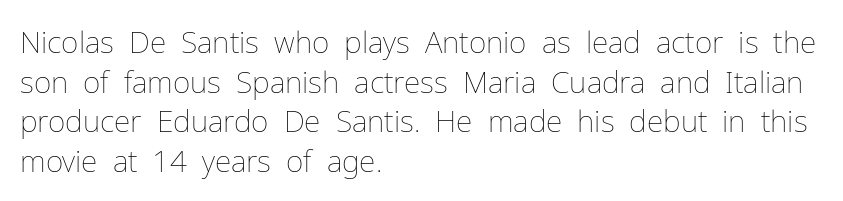
Is the stroke heavy? The answer is a plain regular-or-lighter. The glyphs are unaccompanied by any horizontal stroke below them. The rendering uses natural spacing where letterforms have individual widths. Is the letter spacing exaggerated? No — it looks like the ordinary default. The designer left line spacing at the default.
